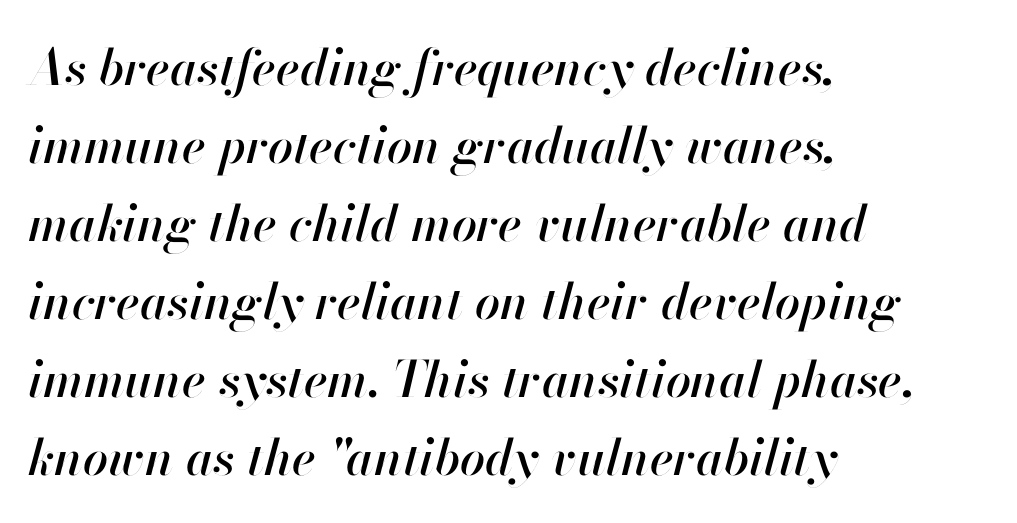
The rendering uses natural spacing where letterforms have individual widths. Letters rest on an invisible, unmarked baseline. One-word summary of the alignment: left. Posture: slanted.
